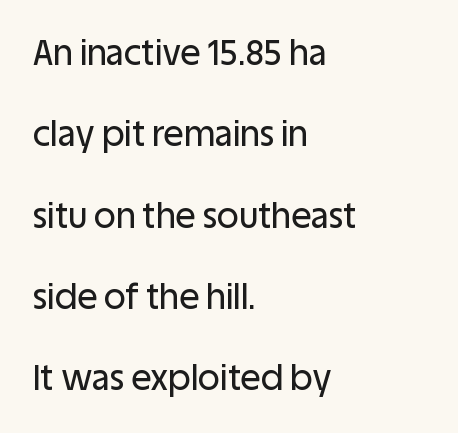
{"serif": "no", "italic": "no", "width": "normal", "stroke_contrast": "low", "x_height": "large", "monospaced": "no", "underline": "no", "align": "left", "line_spacing": "loose", "line_spacing_ratio": 2.39, "letter_spacing": "normal", "letter_spacing_em": 0.0, "glyph_px": 34}
